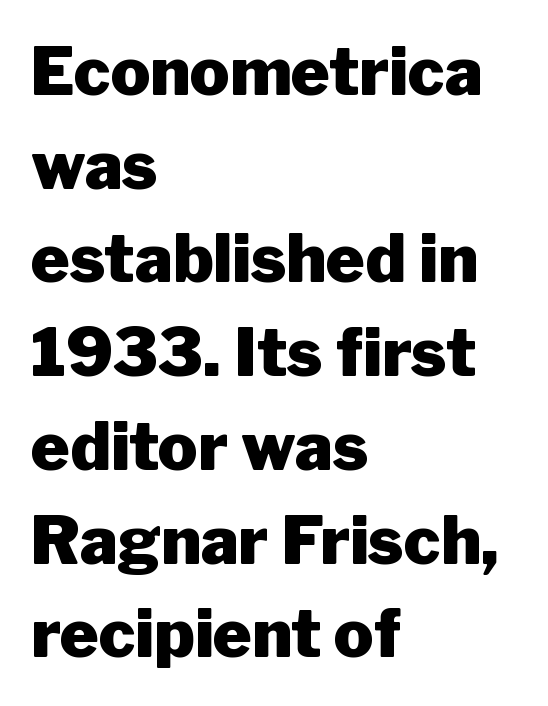
{"serif": "no", "italic": "no", "bold": "yes", "weight": "heavy", "width": "normal", "stroke_contrast": "low", "x_height": "medium", "monospaced": "no", "underline": "no", "align": "left", "line_spacing": "normal", "line_spacing_ratio": 1.42, "letter_spacing": "normal", "letter_spacing_em": 0.0, "glyph_px": 66}
